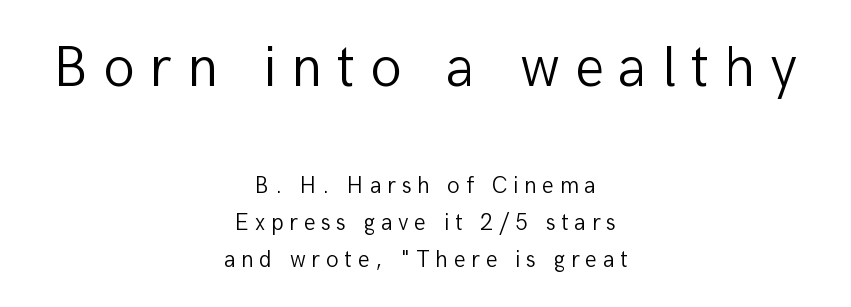
Q: Is the text bold? A: No.
Q: Is the text italic (slanted)? A: No, it is upright.
Q: Is the typeface a serif or a sans-serif typeface? A: Sans-serif.
Q: Is the text underlined? A: No.
Q: How is the paragraph aligned? A: Centered.
Q: Is the spacing between letters normal or unusually wide? A: Unusually wide.
Q: Is the spacing between lines tight, normal or loose? A: Normal.
Q: Which block of text is set in a larger size, the first (top) or the second (bottom)? A: The first (top) one.
Q: Width (condensed, normal, or wide)? A: Normal.
Q: Stroke contrast? A: Low.
Q: x-height? A: Medium.
Q: Monospaced? A: No.
